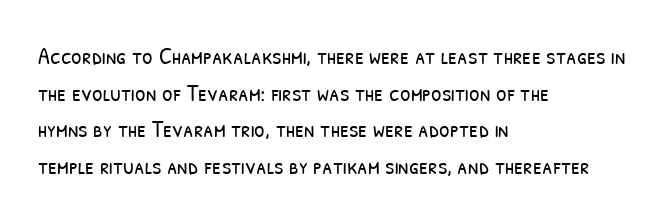
Spacing between characters is what you'd get straight out of the box. Where is the straight margin? On the left. These glyphs show unthickened strokes, regular width or finer. The rendering uses a moderate line-height, typical for paragraphs. The glyphs are unaccompanied by any horizontal stroke below them.
